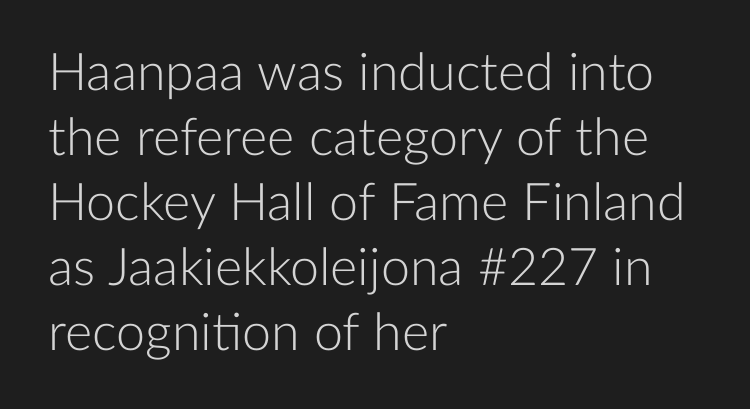
{"serif": "no", "italic": "no", "bold": "no", "weight": "light", "width": "normal", "stroke_contrast": "low", "x_height": "medium", "monospaced": "no", "underline": "no", "align": "left", "line_spacing": "normal", "line_spacing_ratio": 1.25, "letter_spacing": "normal", "letter_spacing_em": 0.0, "glyph_px": 52}
